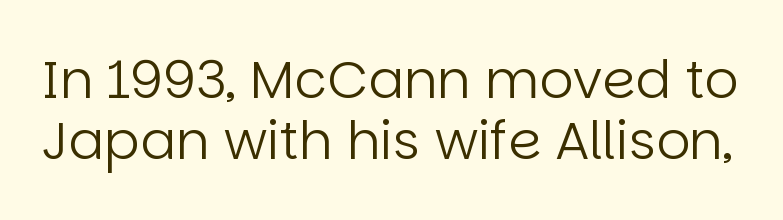
Honestly, there is no underline to notice here at all. The face used here is rendered with its standard letterfit. Do the characters align in a grid? No, the font is proportional. The vertical gap from one line to the next is small. The cut favours lightness, reaching ordinary text weight at its darkest. Does the lettering tilt? It doesn't — this is upright.
